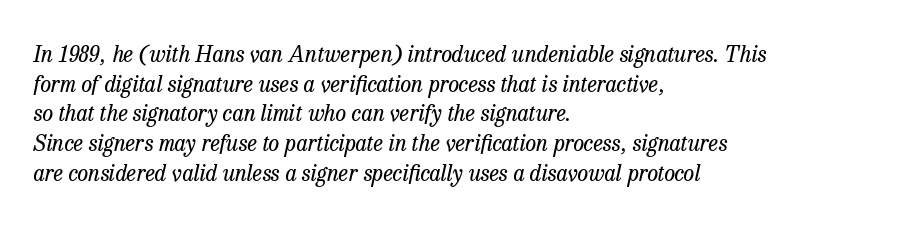
The image shows 22 px text type, italic (leaning right); set left-aligned, normal line spacing (1.35x), normal letter spacing, not underlined.
